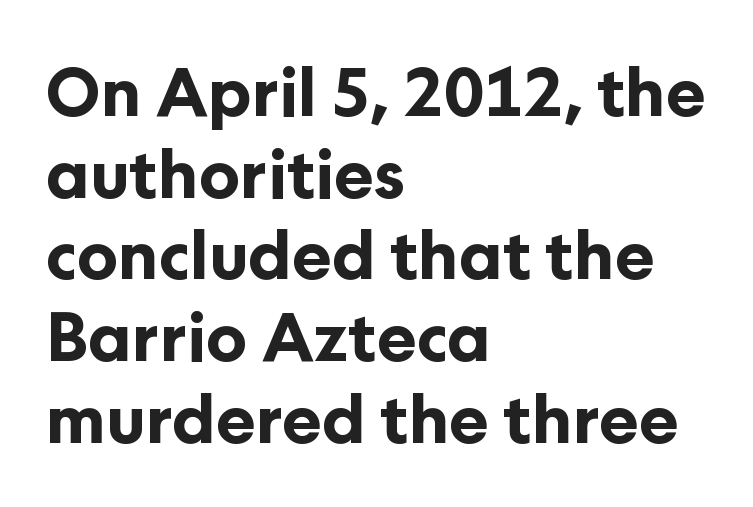
Q: Is the text bold? A: Yes.
Q: Is the text italic (slanted)? A: No, it is upright.
Q: Is the typeface a serif or a sans-serif typeface? A: Sans-serif.
Q: Is the text underlined? A: No.
Q: How is the paragraph aligned? A: Left-aligned.
Q: Is the spacing between letters normal or unusually wide? A: Normal.
Q: Width (condensed, normal, or wide)? A: Normal.
Q: Stroke contrast? A: Low.
Q: x-height? A: Medium.
Q: Monospaced? A: No.
